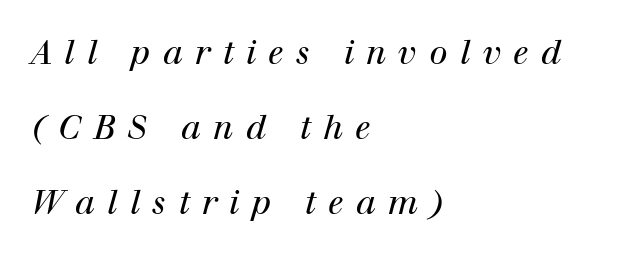
The image shows 33 px regular-weight serif type, italic (leaning right); set left-aligned, loose line spacing (2.27x), unusually wide letter spacing (+0.37 em), not underlined; high stroke contrast and a medium x-height.
